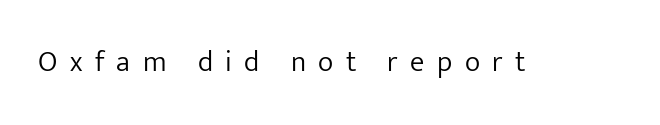
{"serif": "no", "italic": "no", "bold": "no", "weight": "light", "width": "normal", "stroke_contrast": "low", "x_height": "medium", "monospaced": "no", "underline": "no", "letter_spacing": "wide", "letter_spacing_em": 0.43, "glyph_px": 29}
